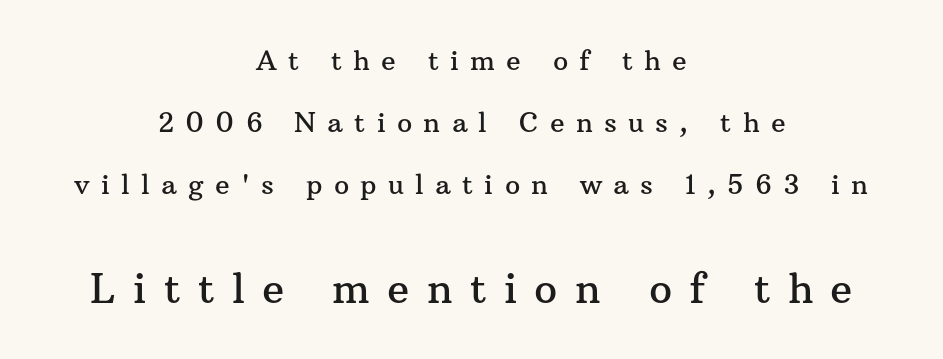
The image shows 41 px serif type, upright; set centered, loose line spacing (2.3x), unusually wide letter spacing (+0.42 em), not underlined; the second (bottom) block is 1.52x larger; medium stroke contrast and a medium x-height.
